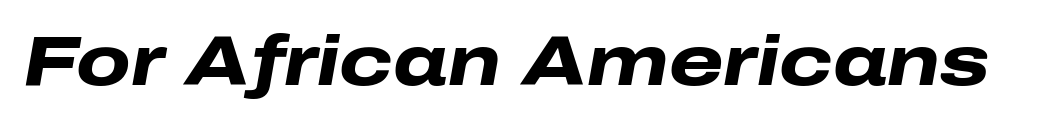
{"italic": "yes", "lean": "right", "slant_degrees": 10, "bold": "yes", "weight": "heavy", "width": "wide", "stroke_contrast": "low", "x_height": "medium", "monospaced": "no", "underline": "no", "letter_spacing": "normal", "letter_spacing_em": 0.0, "glyph_px": 70}
